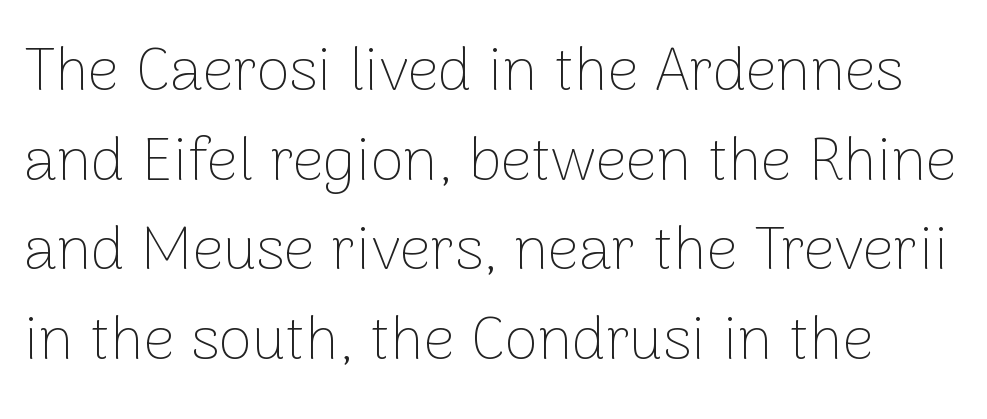
{"serif": "no", "italic": "no", "bold": "no", "weight": "thin", "width": "normal", "stroke_contrast": "low", "x_height": "medium", "monospaced": "no", "underline": "no", "line_spacing": "normal", "line_spacing_ratio": 1.47, "letter_spacing": "normal", "letter_spacing_em": 0.0, "glyph_px": 61}
